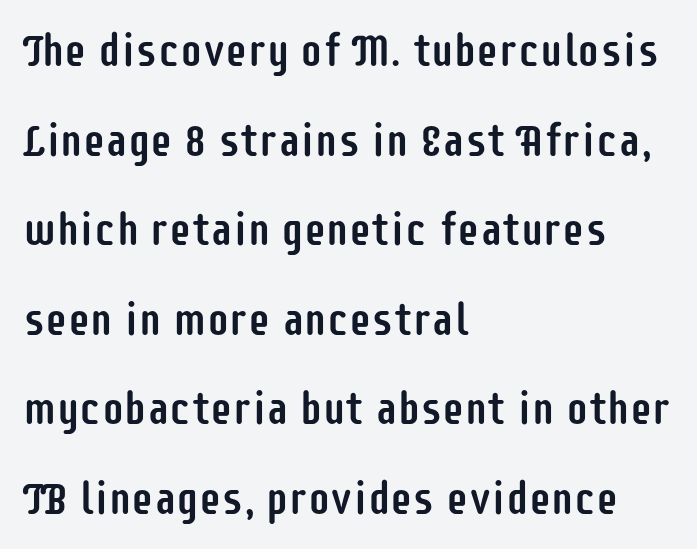
Q: Is the text italic (slanted)? A: No, it is upright.
Q: Is the typeface a serif or a sans-serif typeface? A: Sans-serif.
Q: Is the text underlined? A: No.
Q: How is the paragraph aligned? A: Left-aligned.
Q: Is the spacing between letters normal or unusually wide? A: Normal.
Q: Is the spacing between lines tight, normal or loose? A: Loose.
Q: Width (condensed, normal, or wide)? A: Condensed.
Q: Stroke contrast? A: Low.
Q: x-height? A: Large.
Q: Monospaced? A: No.
